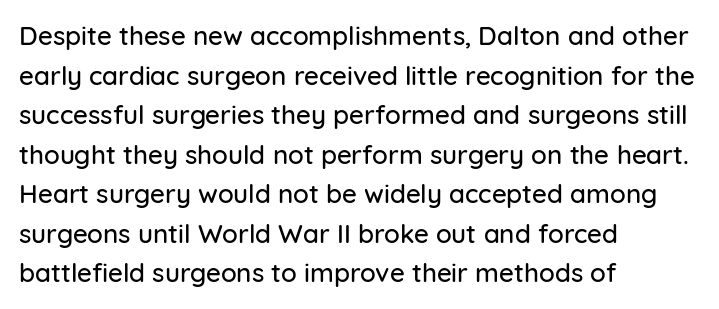
{"italic": "no", "underline": "no", "align": "left", "line_spacing": "normal", "line_spacing_ratio": 1.52, "letter_spacing": "normal", "letter_spacing_em": 0.0, "glyph_px": 26}
